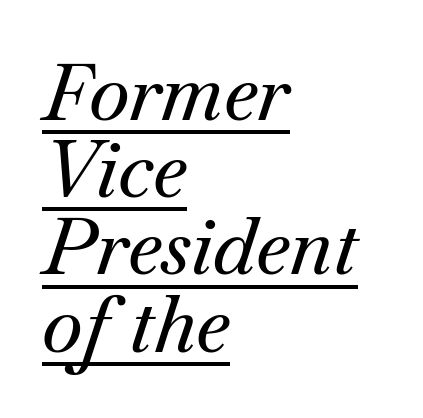
The image shows 78 px serif type, italic (leaning right); set left-aligned, tight line spacing (0.99x), normal letter spacing, underlined; medium stroke contrast and a small x-height.
